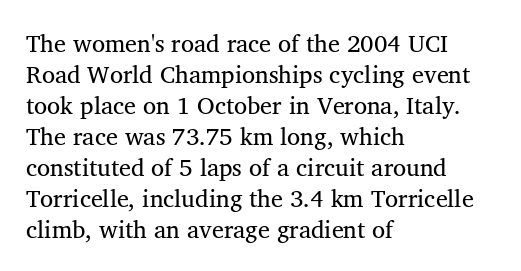
Q: Is the text bold? A: No.
Q: Is the text underlined? A: No.
Q: How is the paragraph aligned? A: Left-aligned.
Q: Is the spacing between letters normal or unusually wide? A: Normal.
Q: Is the spacing between lines tight, normal or loose? A: Normal.
